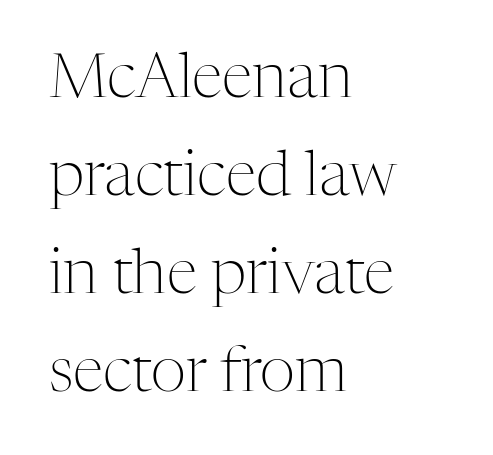
Q: Is the text bold? A: No.
Q: Is the text italic (slanted)? A: No, it is upright.
Q: Is the typeface a serif or a sans-serif typeface? A: Serif.
Q: Is the text underlined? A: No.
Q: How is the paragraph aligned? A: Left-aligned.
Q: Is the spacing between letters normal or unusually wide? A: Normal.
Q: Is the spacing between lines tight, normal or loose? A: Normal.
Q: Width (condensed, normal, or wide)? A: Normal.
Q: Stroke contrast? A: Medium.
Q: x-height? A: Medium.
Q: Monospaced? A: No.
